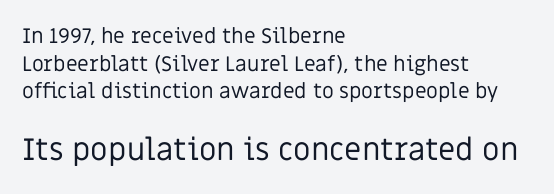
Q: Is the text bold? A: No.
Q: Is the text italic (slanted)? A: No, it is upright.
Q: Is the typeface a serif or a sans-serif typeface? A: Sans-serif.
Q: Is the text underlined? A: No.
Q: How is the paragraph aligned? A: Left-aligned.
Q: Is the spacing between letters normal or unusually wide? A: Normal.
Q: Is the spacing between lines tight, normal or loose? A: Normal.
Q: Which block of text is set in a larger size, the first (top) or the second (bottom)? A: The second (bottom) one.
Q: Width (condensed, normal, or wide)? A: Normal.
Q: Stroke contrast? A: Low.
Q: x-height? A: Large.
Q: Monospaced? A: No.
